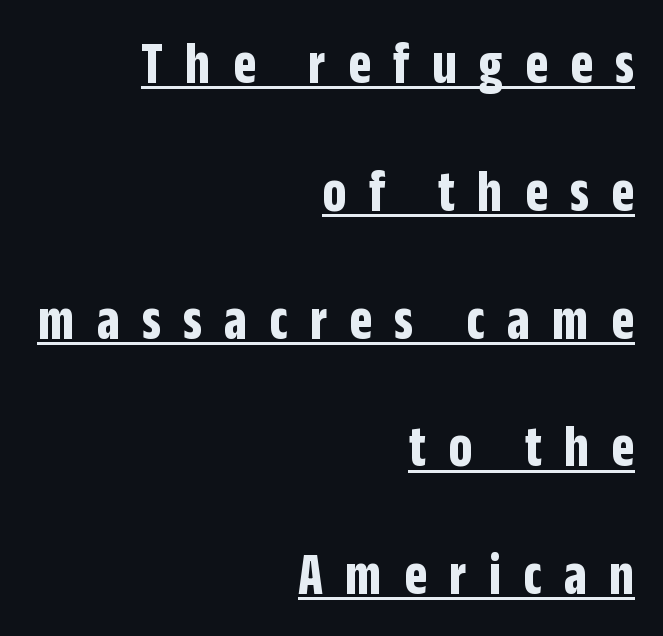
{"serif": "no", "italic": "no", "bold": "yes", "weight": "bold", "width": "condensed", "stroke_contrast": "low", "x_height": "large", "monospaced": "no", "underline": "yes", "align": "right", "line_spacing": "loose", "line_spacing_ratio": 2.13, "letter_spacing": "wide", "letter_spacing_em": 0.37, "glyph_px": 60}
